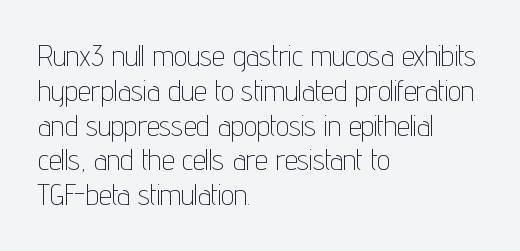
The image shows 29 px thin, condensed sans-serif type, upright; set left-aligned, line spacing 1.2x, normal letter spacing, not underlined; low stroke contrast and a medium x-height.
